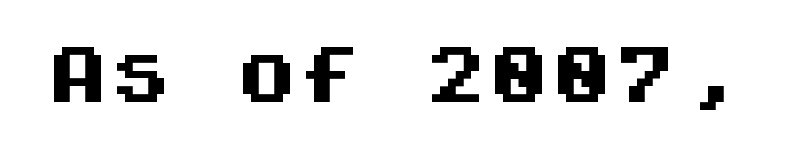
The image shows 63 px heavy sans-serif type, upright, monospaced; set normal letter spacing, not underlined; medium stroke contrast and a large x-height.
